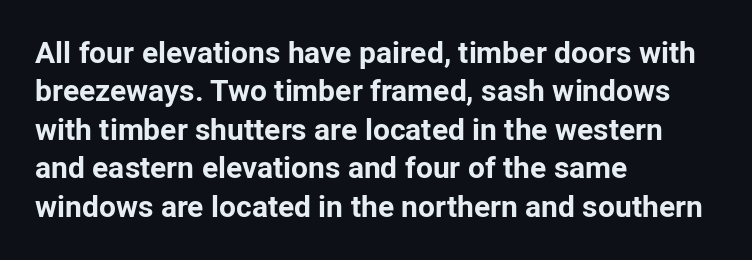
Successive baselines arrive at the customary interval. These lines keep a tight, regular rhythm from letter to letter. The foot of each line stays bare and open. Does the copy run flush right? No — it runs flush left. The glyphs have the mass of a bold cut.
